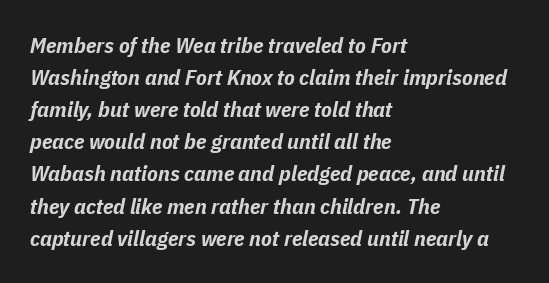
Q: Is the text bold? A: Yes.
Q: Is the text italic (slanted)? A: Yes, it leans right by about 11 degrees.
Q: Is the text underlined? A: No.
Q: How is the paragraph aligned? A: Left-aligned.
Q: Is the spacing between letters normal or unusually wide? A: Normal.
Q: Is the spacing between lines tight, normal or loose? A: Normal.
